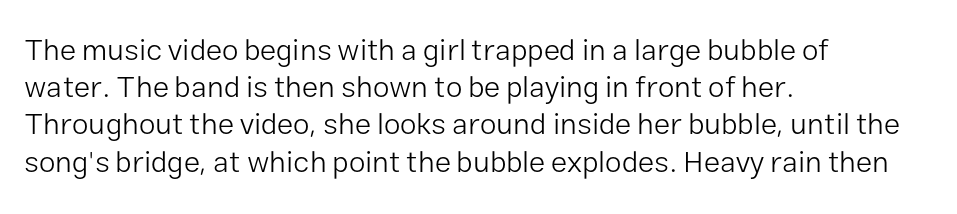
The image shows 30 px light sans-serif type, upright; set left-aligned, line spacing 1.24x, normal letter spacing, not underlined; low stroke contrast and a medium x-height.
